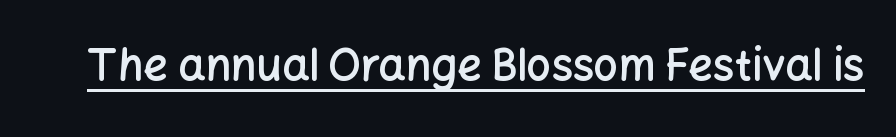
Q: Is the text bold? A: Semi-bold.
Q: Is the text italic (slanted)? A: No, it is upright.
Q: Is the typeface a serif or a sans-serif typeface? A: Sans-serif.
Q: Is the text underlined? A: Yes.
Q: Is the spacing between letters normal or unusually wide? A: Normal.
Q: Width (condensed, normal, or wide)? A: Normal.
Q: Stroke contrast? A: Low.
Q: x-height? A: Medium.
Q: Monospaced? A: No.
